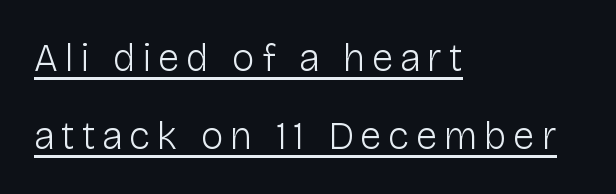
Q: Is the text bold? A: No.
Q: Is the text italic (slanted)? A: No, it is upright.
Q: Is the typeface a serif or a sans-serif typeface? A: Sans-serif.
Q: Is the text underlined? A: Yes.
Q: How is the paragraph aligned? A: Left-aligned.
Q: Is the spacing between lines tight, normal or loose? A: Loose.
Q: Width (condensed, normal, or wide)? A: Normal.
Q: Stroke contrast? A: Low.
Q: x-height? A: Medium.
Q: Monospaced? A: No.
